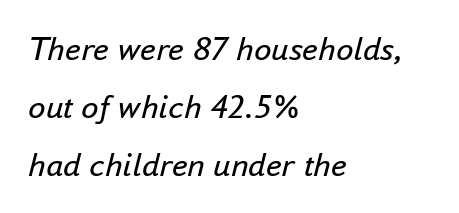
Q: Is the text bold? A: No.
Q: Is the text italic (slanted)? A: Yes, it leans right by about 16 degrees.
Q: Is the text underlined? A: No.
Q: How is the paragraph aligned? A: Left-aligned.
Q: Is the spacing between letters normal or unusually wide? A: Normal.
Q: Is the spacing between lines tight, normal or loose? A: Normal.
Q: Width (condensed, normal, or wide)? A: Normal.
Q: Stroke contrast? A: Low.
Q: x-height? A: Small.
Q: Monospaced? A: No.
